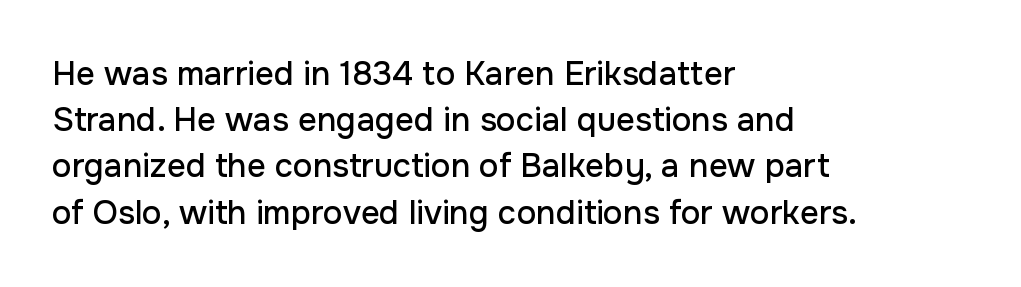
No extra tracking has been applied to these lines. Each letter keeps its own natural width here, so spacing adapts to shape. It's the straight-up-and-down kind of type. Each new line begins a customary step beneath the previous one. Has an underline been added? It has not. Is the block centered? No — it sits flush against the left margin.
